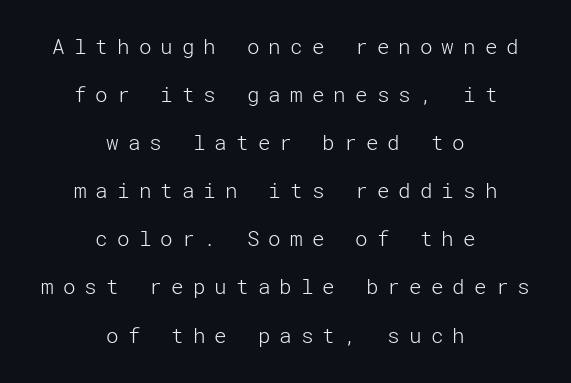
Italic? Not at all — the glyphs are vertical. Type without underlining. The face looks like a standard text weight, possibly lighter. Visually the block forms a symmetrical silhouette, jagged on both flanks. A typesetter would call this leading open, well beyond the default. Look at the tracking — it's clearly loosened, letters drifting apart.
